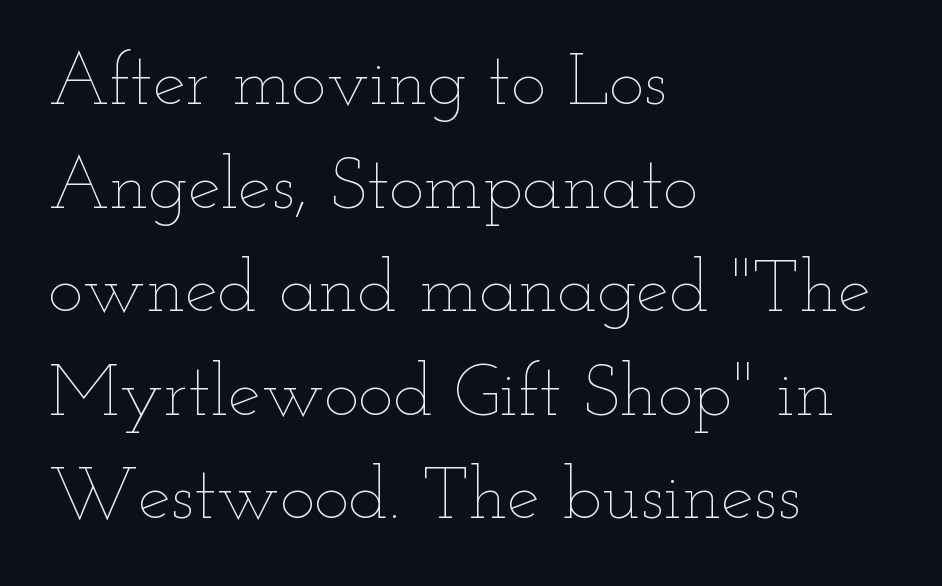
Is the type heavy? It reads as light-to-regular instead. The rendering uses natural spacing where letterforms have individual widths. Is there much room between lines? A standard amount, neither cramped nor airy. Just letters on the line, the space beneath them empty. Tracking here is standard; glyphs follow each other at the usual distance.
